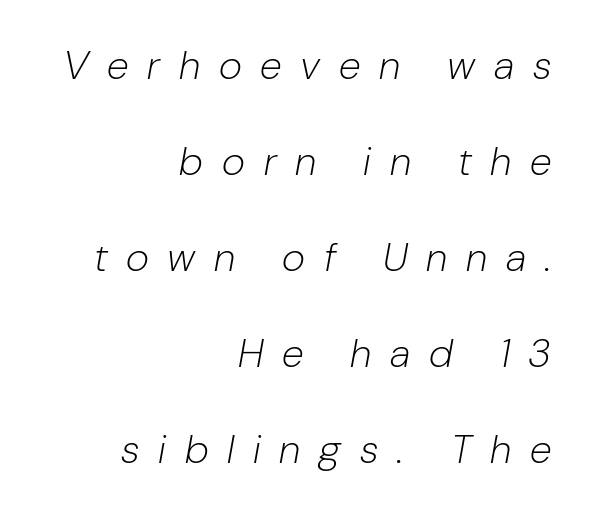
{"italic": "yes", "lean": "right", "slant_degrees": 10, "bold": "no", "weight": "light", "width": "normal", "stroke_contrast": "low", "x_height": "medium", "monospaced": "no", "underline": "no", "align": "right", "line_spacing": "loose", "line_spacing_ratio": 2.4, "letter_spacing": "wide", "letter_spacing_em": 0.47, "glyph_px": 40}
